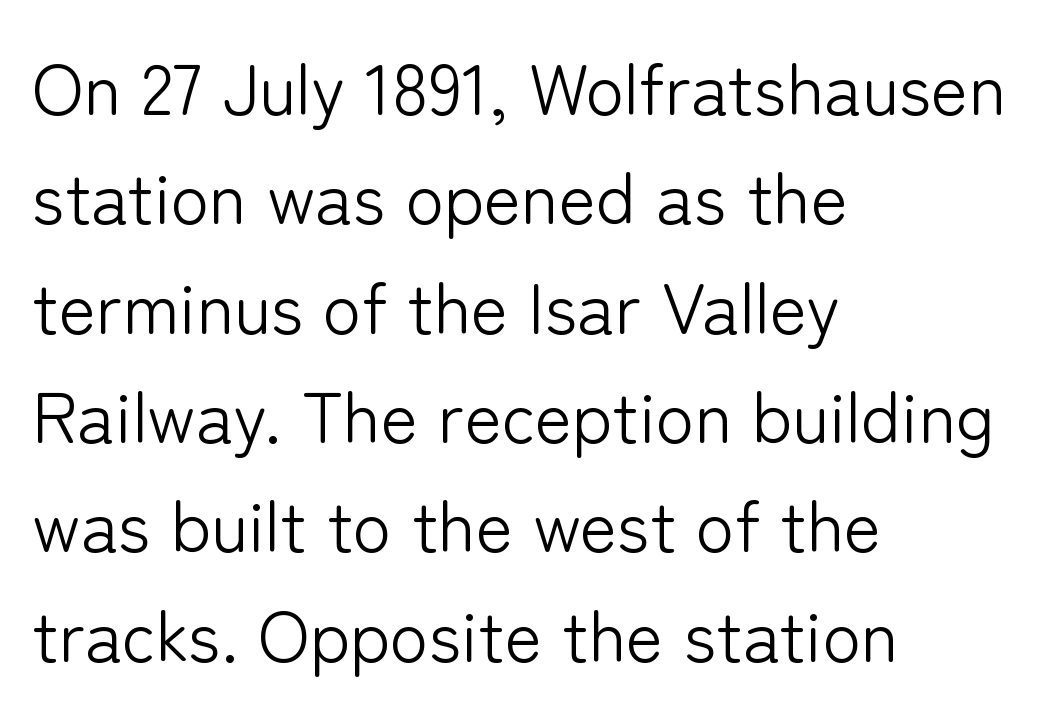
{"serif": "no", "italic": "no", "bold": "no", "weight": "light", "width": "normal", "stroke_contrast": "low", "x_height": "medium", "monospaced": "no", "underline": "no", "align": "left", "line_spacing": "normal", "line_spacing_ratio": 1.54, "letter_spacing": "normal", "letter_spacing_em": 0.0, "glyph_px": 71}
